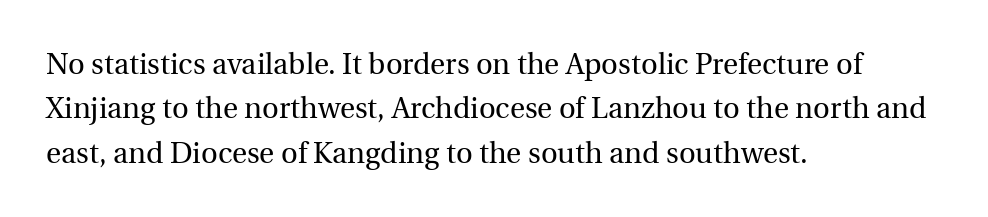
Q: Is the text bold? A: No.
Q: Is the text italic (slanted)? A: No, it is upright.
Q: Is the typeface a serif or a sans-serif typeface? A: Serif.
Q: Is the text underlined? A: No.
Q: How is the paragraph aligned? A: Left-aligned.
Q: Is the spacing between letters normal or unusually wide? A: Normal.
Q: Is the spacing between lines tight, normal or loose? A: Normal.
Q: Width (condensed, normal, or wide)? A: Normal.
Q: x-height? A: Medium.
Q: Monospaced? A: No.
